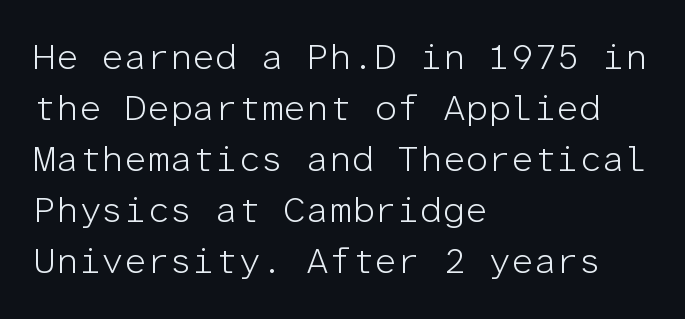
The image shows 36 px light sans-serif type, upright, monospaced; set left-aligned, normal line spacing (1.42x), normal letter spacing, not underlined; low stroke contrast and a medium x-height.
